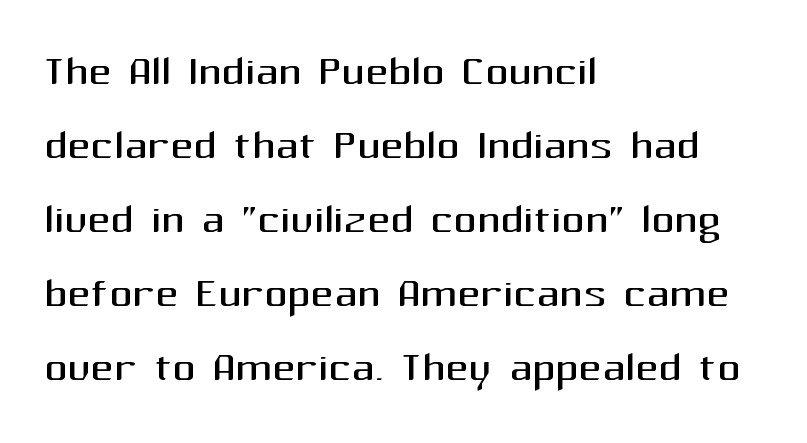
Q: Is the text bold? A: No.
Q: Is the text italic (slanted)? A: No, it is upright.
Q: Is the typeface a serif or a sans-serif typeface? A: Sans-serif.
Q: Is the text underlined? A: No.
Q: How is the paragraph aligned? A: Left-aligned.
Q: Is the spacing between letters normal or unusually wide? A: Normal.
Q: Is the spacing between lines tight, normal or loose? A: Normal.
Q: Width (condensed, normal, or wide)? A: Normal.
Q: Stroke contrast? A: Medium.
Q: x-height? A: Medium.
Q: Monospaced? A: No.
